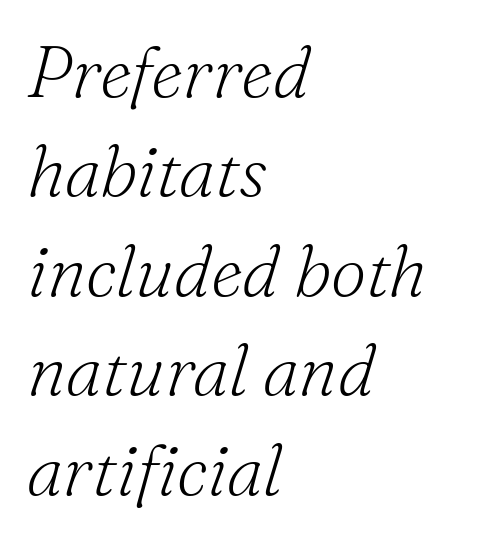
{"serif": "yes", "italic": "yes", "lean": "right", "slant_degrees": 16, "bold": "no", "weight": "light", "width": "normal", "stroke_contrast": "medium", "x_height": "small", "monospaced": "no", "underline": "no", "align": "left", "line_spacing": "normal", "line_spacing_ratio": 1.4, "letter_spacing": "normal", "letter_spacing_em": 0.0, "glyph_px": 71}
